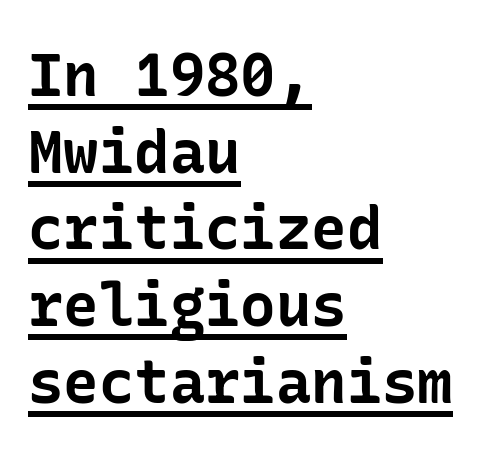
The image shows 59 px bold sans-serif type, upright; set left-aligned, normal line spacing (1.3x), normal letter spacing, underlined; low stroke contrast and a medium x-height.
